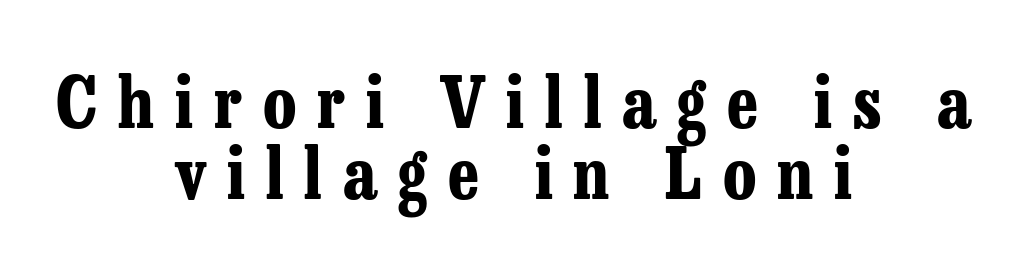
Q: Is the text bold? A: Yes.
Q: Is the text italic (slanted)? A: No, it is upright.
Q: Is the typeface a serif or a sans-serif typeface? A: Serif.
Q: Is the text underlined? A: No.
Q: How is the paragraph aligned? A: Centered.
Q: Is the spacing between letters normal or unusually wide? A: Unusually wide.
Q: Is the spacing between lines tight, normal or loose? A: Tight.
Q: Width (condensed, normal, or wide)? A: Condensed.
Q: Stroke contrast? A: Low.
Q: x-height? A: Medium.
Q: Monospaced? A: No.
